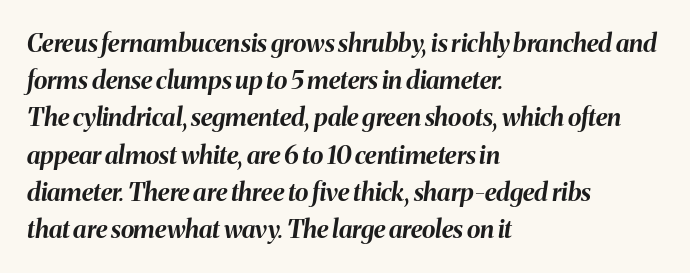
The image shows 25 px bold type, italic (leaning right); set left-aligned, normal line spacing (1.49x), normal letter spacing, not underlined.
